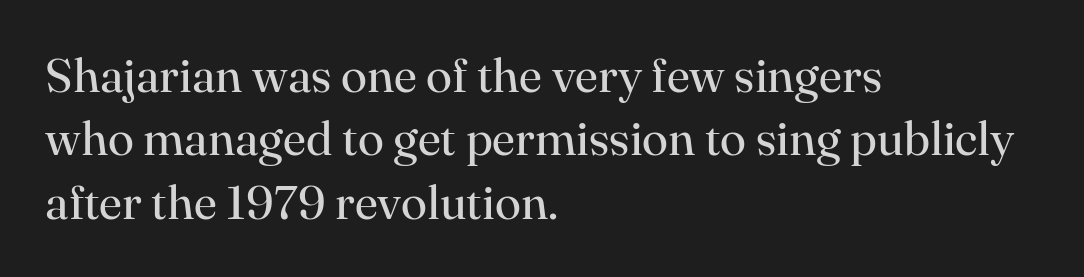
The image shows 48 px regular-weight serif type, upright; set left-aligned, normal line spacing (1.32x), normal letter spacing, not underlined; high stroke contrast and a small x-height.
